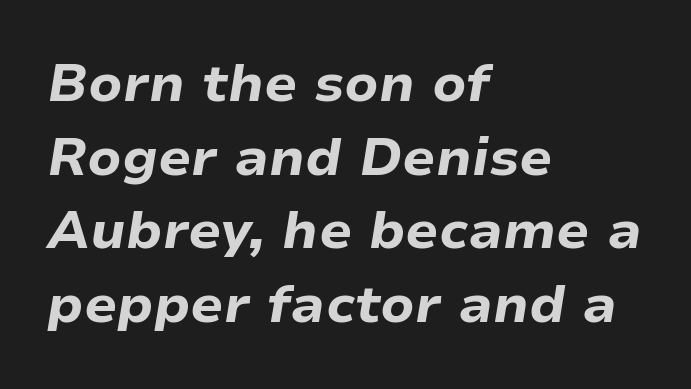
Q: Is the text bold? A: Yes.
Q: Is the text italic (slanted)? A: Yes, it leans right by about 9 degrees.
Q: Is the text underlined? A: No.
Q: How is the paragraph aligned? A: Left-aligned.
Q: Is the spacing between letters normal or unusually wide? A: Normal.
Q: Is the spacing between lines tight, normal or loose? A: Normal.
Q: Width (condensed, normal, or wide)? A: Normal.
Q: Stroke contrast? A: Low.
Q: x-height? A: Medium.
Q: Monospaced? A: No.
